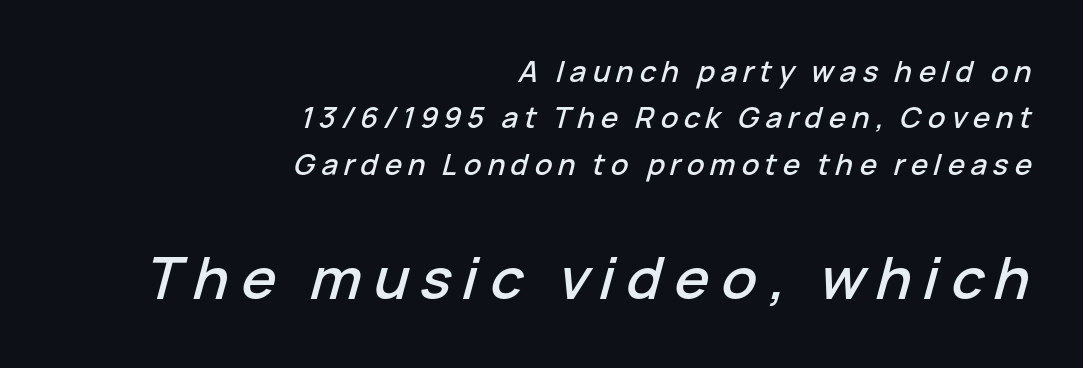
Q: Is the text italic (slanted)? A: Yes, it leans right by about 15 degrees.
Q: Is the text underlined? A: No.
Q: How is the paragraph aligned? A: Right-aligned.
Q: Is the spacing between letters normal or unusually wide? A: Unusually wide.
Q: Is the spacing between lines tight, normal or loose? A: Normal.
Q: Which block of text is set in a larger size, the first (top) or the second (bottom)? A: The second (bottom) one.
Q: Width (condensed, normal, or wide)? A: Normal.
Q: Stroke contrast? A: Low.
Q: x-height? A: Medium.
Q: Monospaced? A: No.
